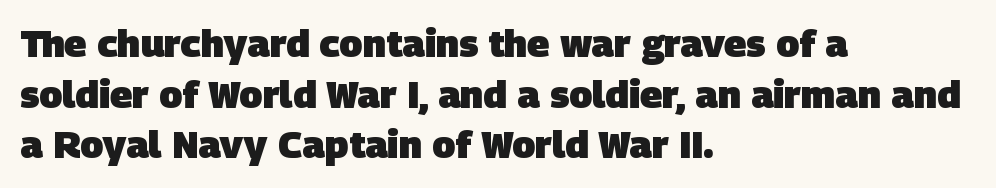
Q: Is the text bold? A: Yes.
Q: Is the typeface a serif or a sans-serif typeface? A: Sans-serif.
Q: Is the text underlined? A: No.
Q: How is the paragraph aligned? A: Left-aligned.
Q: Is the spacing between letters normal or unusually wide? A: Normal.
Q: Is the spacing between lines tight, normal or loose? A: Normal.
Q: Width (condensed, normal, or wide)? A: Normal.
Q: Stroke contrast? A: Low.
Q: x-height? A: Large.
Q: Monospaced? A: No.
